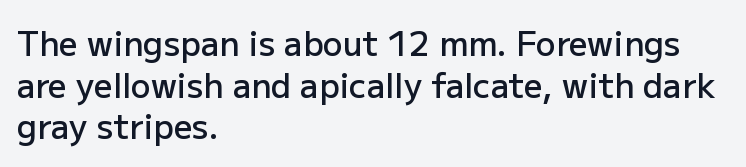
Characters remain perfectly vertical along every line. Inter-character spacing is left at the font's built-in metrics. Regarding leading, the lines here are spaced in the standard way. To sum up the face: it is a sans, with no serifs. Looks like regular typesetting: each glyph gets only the width it needs.
